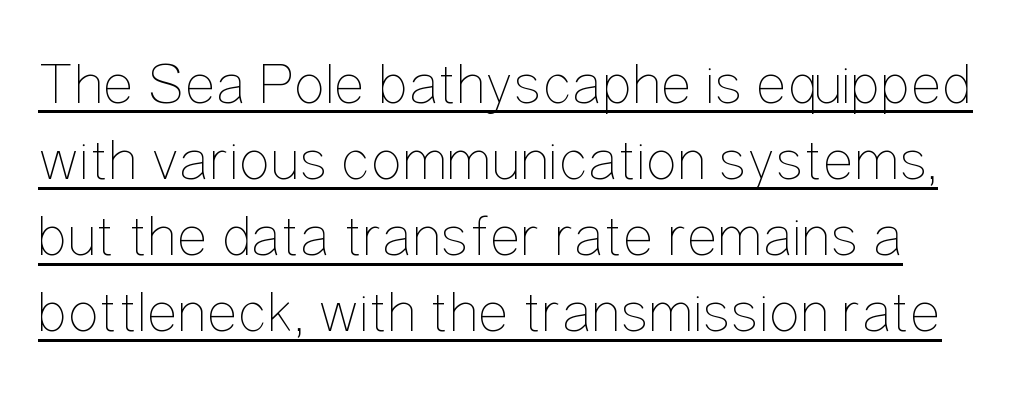
Q: Is the text bold? A: No.
Q: Is the text italic (slanted)? A: No, it is upright.
Q: Is the text underlined? A: Yes.
Q: Is the spacing between letters normal or unusually wide? A: Normal.
Q: Is the spacing between lines tight, normal or loose? A: Normal.
Q: Width (condensed, normal, or wide)? A: Condensed.
Q: Stroke contrast? A: Low.
Q: x-height? A: Medium.
Q: Monospaced? A: No.
